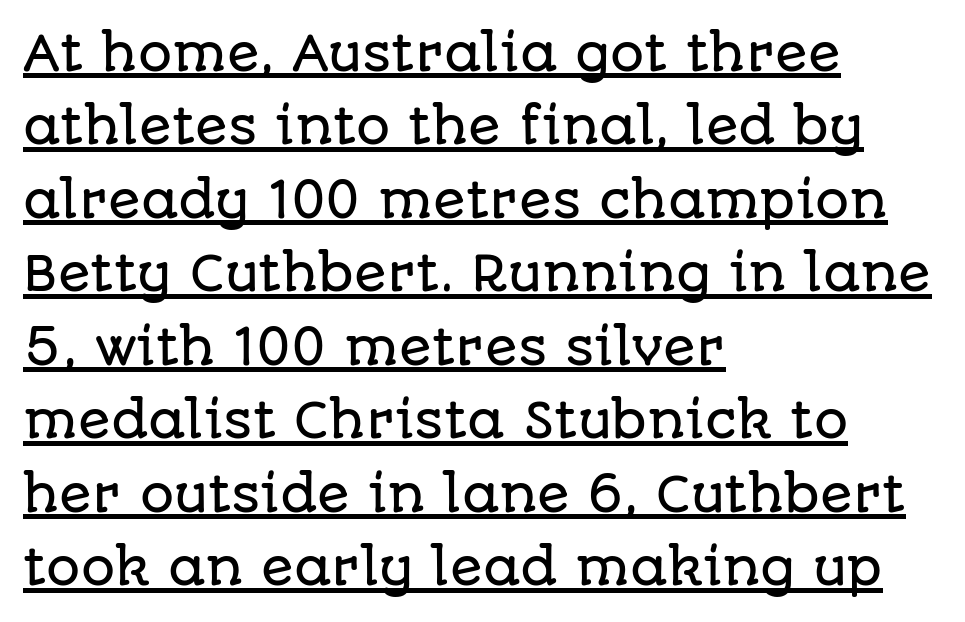
{"serif": "no", "italic": "no", "width": "normal", "stroke_contrast": "low", "x_height": "large", "monospaced": "no", "underline": "yes", "align": "left", "line_spacing": "normal", "line_spacing_ratio": 1.53, "letter_spacing": "normal", "letter_spacing_em": 0.0, "glyph_px": 48}
